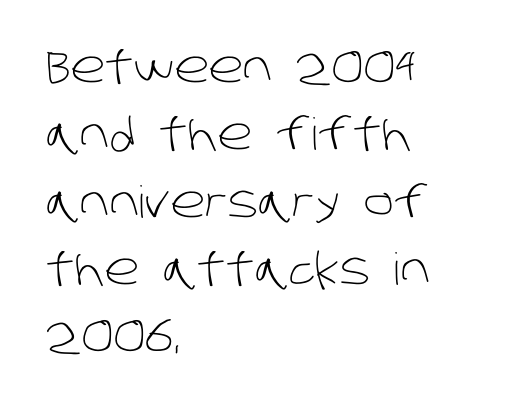
Q: Is the text bold? A: No.
Q: Is the typeface a serif or a sans-serif typeface? A: Sans-serif.
Q: Is the text underlined? A: No.
Q: How is the paragraph aligned? A: Left-aligned.
Q: Is the spacing between letters normal or unusually wide? A: Normal.
Q: Is the spacing between lines tight, normal or loose? A: Normal.
Q: Width (condensed, normal, or wide)? A: Normal.
Q: Stroke contrast? A: Low.
Q: x-height? A: Large.
Q: Monospaced? A: No.
